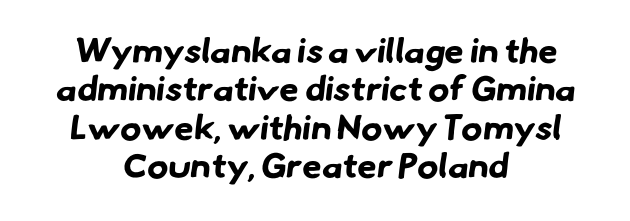
Lines of text with bare space underneath. Compared with typical body copy, the letter spacing here is the same. The passage shown stacks its lines with hardly any gap. To sum up the face: it is a sans, with no serifs. Does the weight exceed regular? Yes, all the way to bold. Casual observation: everything's sitting right in the middle.
